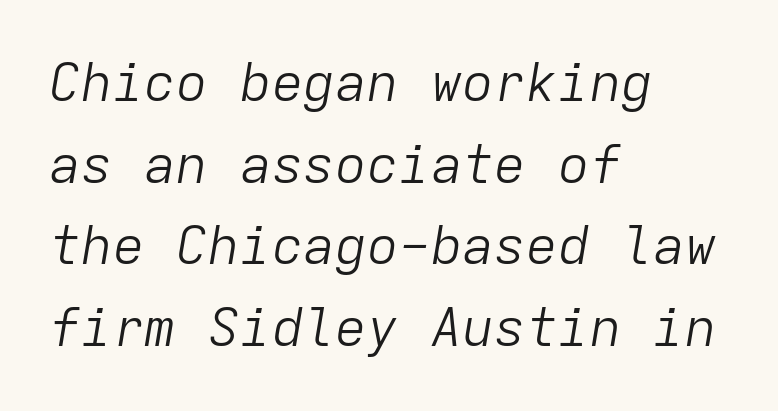
Q: Is the text bold? A: No.
Q: Is the text italic (slanted)? A: Yes, it leans right by about 9 degrees.
Q: Is the text underlined? A: No.
Q: How is the paragraph aligned? A: Left-aligned.
Q: Is the spacing between letters normal or unusually wide? A: Normal.
Q: Is the spacing between lines tight, normal or loose? A: Normal.
Q: Width (condensed, normal, or wide)? A: Normal.
Q: Stroke contrast? A: Low.
Q: x-height? A: Medium.
Q: Monospaced? A: Yes.
